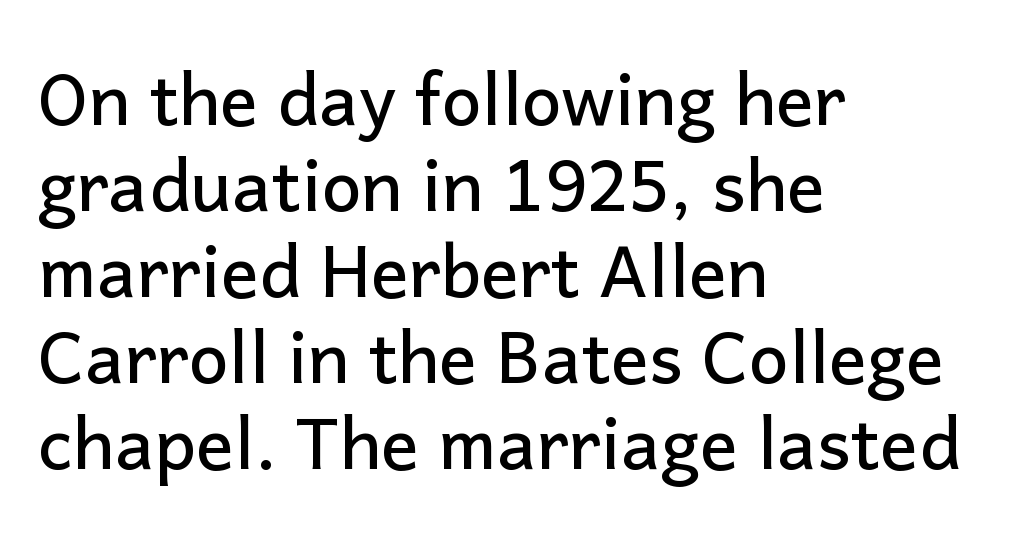
Q: Is the text italic (slanted)? A: No, it is upright.
Q: Is the typeface a serif or a sans-serif typeface? A: Sans-serif.
Q: Is the text underlined? A: No.
Q: How is the paragraph aligned? A: Left-aligned.
Q: Is the spacing between letters normal or unusually wide? A: Normal.
Q: Width (condensed, normal, or wide)? A: Normal.
Q: Stroke contrast? A: Low.
Q: x-height? A: Medium.
Q: Monospaced? A: No.
